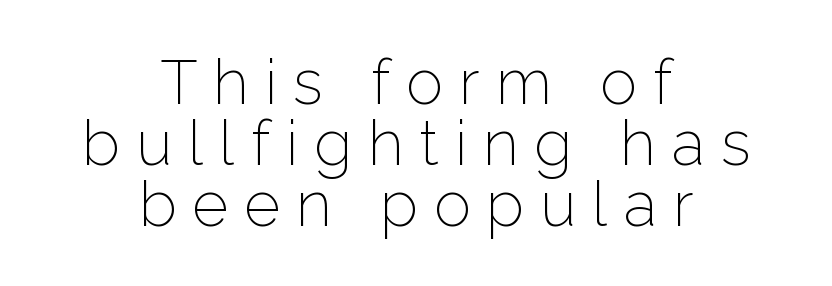
Q: Is the text bold? A: No.
Q: Is the text italic (slanted)? A: No, it is upright.
Q: Is the typeface a serif or a sans-serif typeface? A: Sans-serif.
Q: Is the text underlined? A: No.
Q: How is the paragraph aligned? A: Centered.
Q: Is the spacing between letters normal or unusually wide? A: Unusually wide.
Q: Is the spacing between lines tight, normal or loose? A: Tight.
Q: Width (condensed, normal, or wide)? A: Normal.
Q: Stroke contrast? A: Low.
Q: x-height? A: Medium.
Q: Monospaced? A: No.
